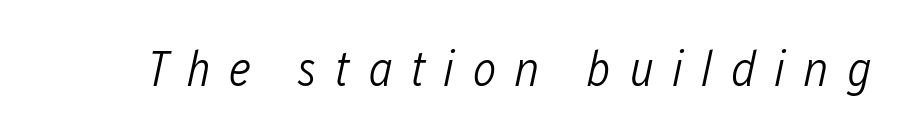
Q: Is the text bold? A: No.
Q: Is the text italic (slanted)? A: Yes, it leans right by about 12 degrees.
Q: Is the text underlined? A: No.
Q: Is the spacing between letters normal or unusually wide? A: Unusually wide.
Q: Width (condensed, normal, or wide)? A: Condensed.
Q: Stroke contrast? A: Low.
Q: x-height? A: Medium.
Q: Monospaced? A: No.
